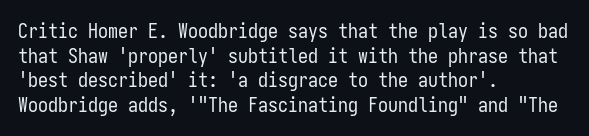
{"italic": "no", "bold": "no", "underline": "no", "align": "left", "line_spacing_ratio": 1.23, "letter_spacing": "normal", "letter_spacing_em": 0.0, "glyph_px": 20}
